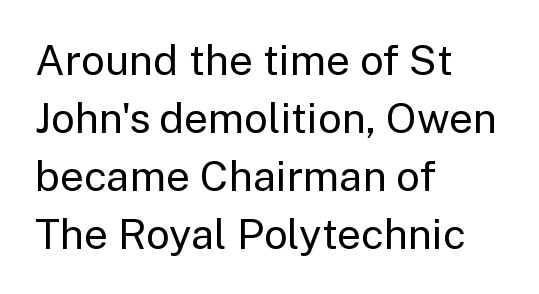
{"serif": "no", "italic": "no", "bold": "no", "weight": "regular", "width": "normal", "stroke_contrast": "low", "x_height": "medium", "monospaced": "no", "underline": "no", "align": "left", "line_spacing": "normal", "line_spacing_ratio": 1.38, "letter_spacing": "normal", "letter_spacing_em": 0.0, "glyph_px": 42}
